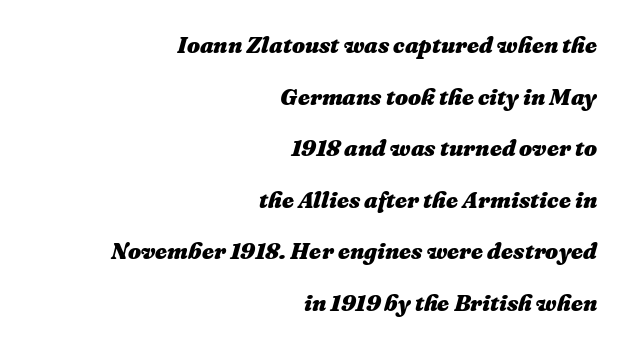
The image shows 23 px bold type, italic (leaning right); set right-aligned, loose line spacing (2.24x), normal letter spacing, not underlined.
